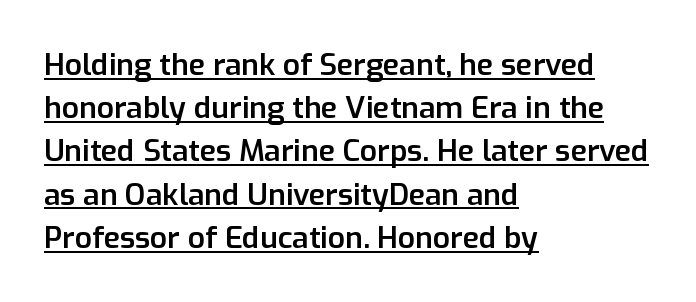
The lettering stays uniformly vertical, giving the passage a roman look. Summary of weight: moderately heavy, a semibold. You can tell from the bare stems that sans-serif type was used. There is no visible air inserted between adjacent glyphs. These lines are rendered in a variable-pitch font. Compared with undecorated copy, this sample adds a rule below the words.
